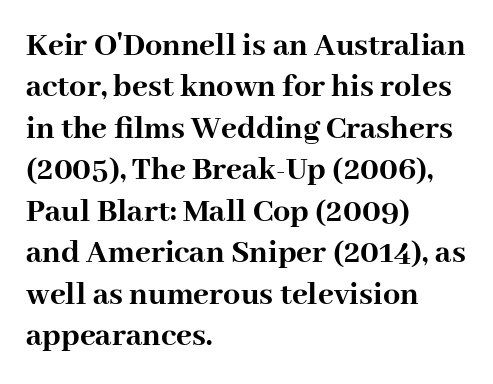
The image shows 34 px semibold serif type, upright; set left-aligned, line spacing 1.22x, normal letter spacing, not underlined; high stroke contrast and a medium x-height.
